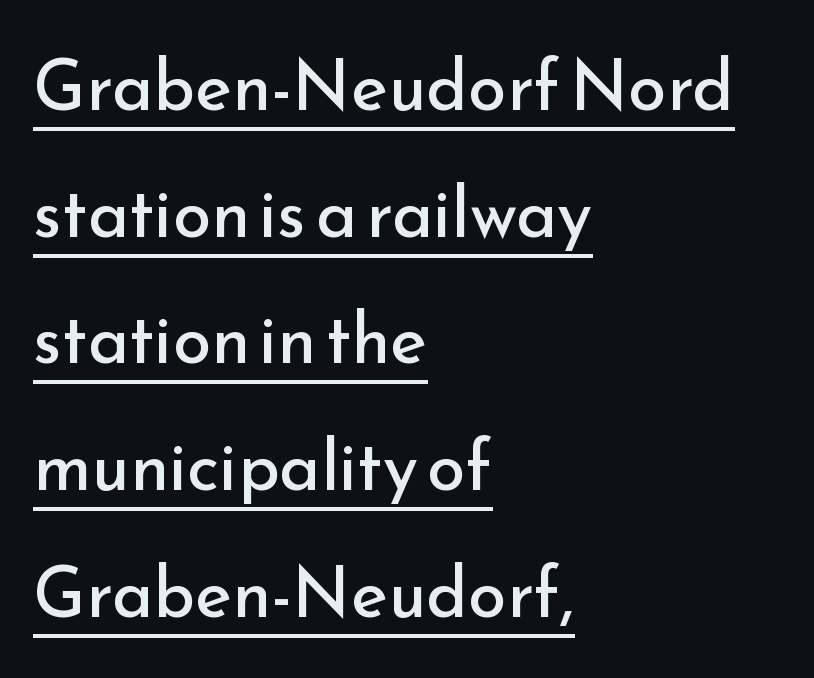
The cut favours lightness, reaching ordinary text weight at its darkest. Note the varied advance widths — an 'i' is clearly narrower than an 'm'. Emphasis is given by a line drawn under the lettering. What stands out about the letter spacing? Nothing — it is the standard amount. Short and long lines alike share a common starting point at left.
